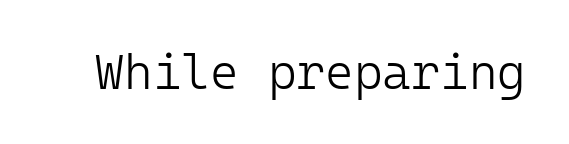
The image shows 49 px light sans-serif type, upright, monospaced; set normal letter spacing, not underlined; low stroke contrast and a medium x-height.
